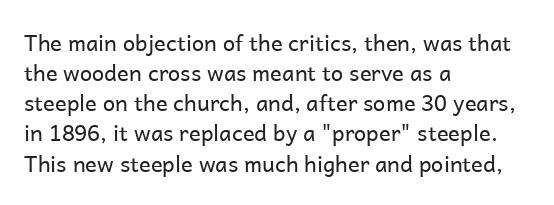
The letterforms sit shoulder to shoulder at normal distance. The space directly below the letters is spotless. Counters stay open thanks to moderate or lighter strokes. The vertical gap from one line to the next is medium. Ascenders rise straight up at ninety degrees. The ragged edge is on the right, which tells us the setting is flush left.
